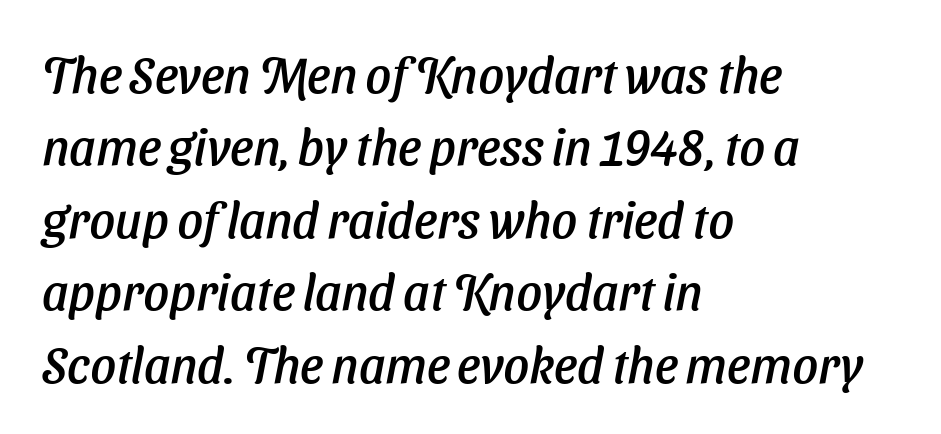
Would a proofreader flag this as italicized? Yes. A typesetter would call this zero additional tracking. Varying glyph widths throughout — classic text-font behaviour. Beneath every word, the page is bare. Compared with typical paragraphs, the rows here are spaced about the same.
